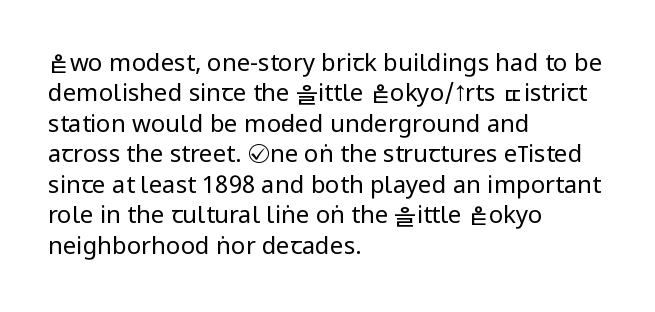
The image shows 24 px text type, upright; set left-aligned, normal line spacing (1.27x), normal letter spacing, not underlined.
